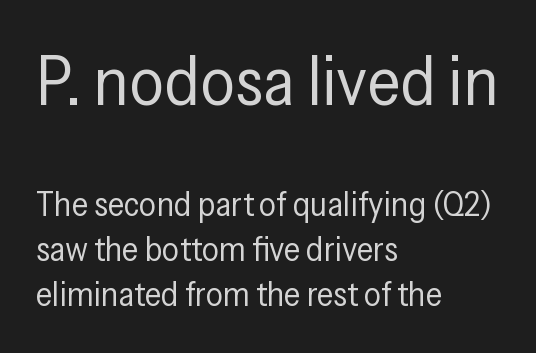
{"serif": "no", "italic": "no", "bold": "no", "weight": "regular", "width": "condensed", "stroke_contrast": "low", "x_height": "medium", "monospaced": "no", "underline": "no", "align": "left", "line_spacing": "normal", "line_spacing_ratio": 1.32, "letter_spacing": "normal", "letter_spacing_em": 0.0, "larger_block": "first", "size_ratio": 2.03, "glyph_px": 69}
